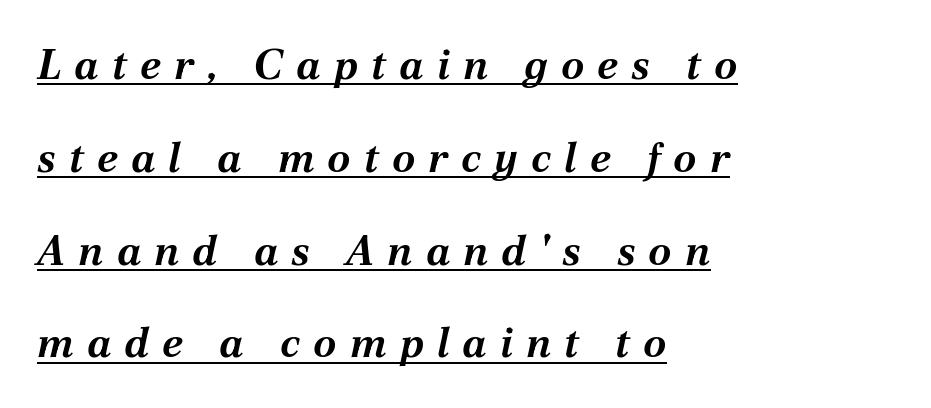
The letters advance in unequal steps, a hallmark of proportional type. Descenders here cross a horizontal rule under the line. Does the leading feel generous? Absolutely, it's lavish. Compared with ordinary roman type, these characters are visibly tilted. Tracking here is generous; glyphs stand well apart from one another.
